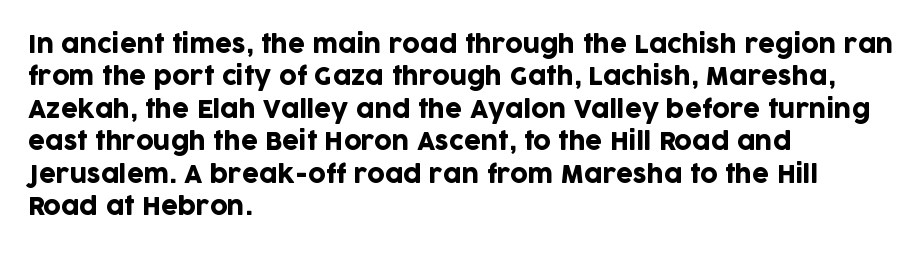
{"italic": "no", "underline": "no", "align": "left", "line_spacing": "normal", "line_spacing_ratio": 1.35, "letter_spacing": "normal", "letter_spacing_em": 0.0, "glyph_px": 24}
